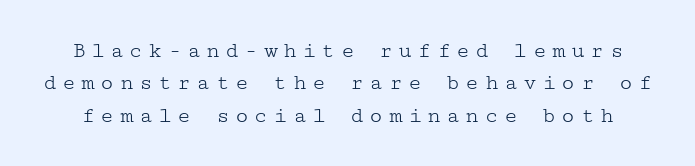
Q: Is the text bold? A: No.
Q: Is the text italic (slanted)? A: No, it is upright.
Q: Is the text underlined? A: No.
Q: Is the spacing between letters normal or unusually wide? A: Unusually wide.
Q: Is the spacing between lines tight, normal or loose? A: Normal.
